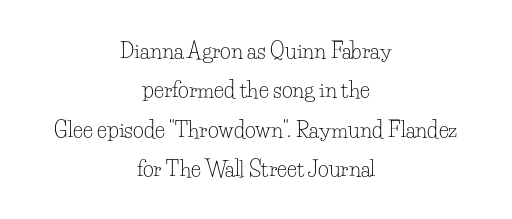
Tall strokes in this sample are plumb rather than angled. No letter is thick-stroked: the sample isn't bold. A clean baseline with only descenders dipping below it. In terms of letterspacing, this is plain default setting. The text block is weighted toward neither margin, spreading evenly from the middle.
